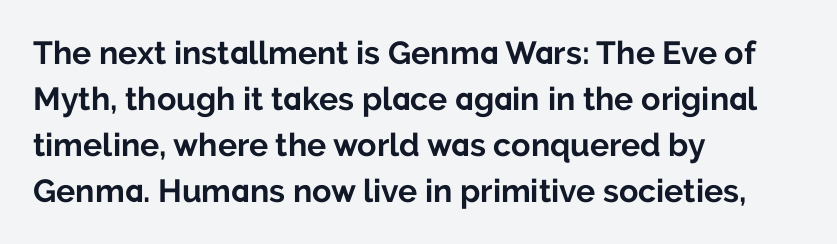
{"serif": "no", "italic": "no", "bold": "yes", "weight": "bold", "width": "normal", "stroke_contrast": "low", "x_height": "medium", "monospaced": "no", "underline": "no", "align": "left", "line_spacing": "normal", "line_spacing_ratio": 1.44, "letter_spacing": "normal", "letter_spacing_em": 0.0, "glyph_px": 32}
